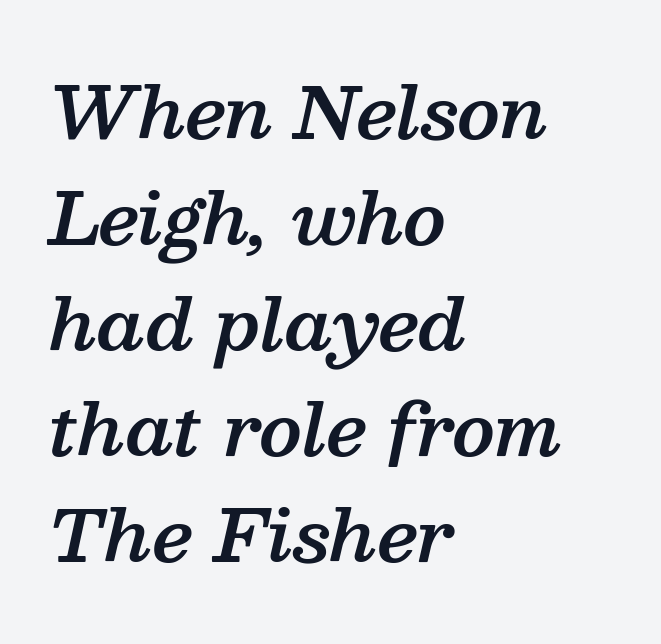
Q: Is the text bold? A: Semi-bold.
Q: Is the text italic (slanted)? A: Yes, it leans right by about 13 degrees.
Q: Is the typeface a serif or a sans-serif typeface? A: Serif.
Q: Is the text underlined? A: No.
Q: How is the paragraph aligned? A: Left-aligned.
Q: Is the spacing between letters normal or unusually wide? A: Normal.
Q: Is the spacing between lines tight, normal or loose? A: Normal.
Q: Width (condensed, normal, or wide)? A: Normal.
Q: Stroke contrast? A: Medium.
Q: x-height? A: Medium.
Q: Monospaced? A: No.
